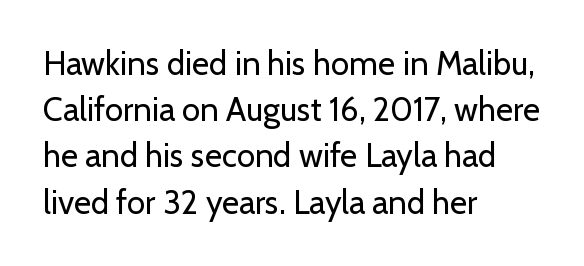
{"serif": "no", "italic": "no", "bold": "no", "weight": "regular", "width": "normal", "stroke_contrast": "low", "x_height": "medium", "monospaced": "no", "underline": "no", "align": "left", "line_spacing": "normal", "line_spacing_ratio": 1.4, "letter_spacing": "normal", "letter_spacing_em": 0.0, "glyph_px": 33}
